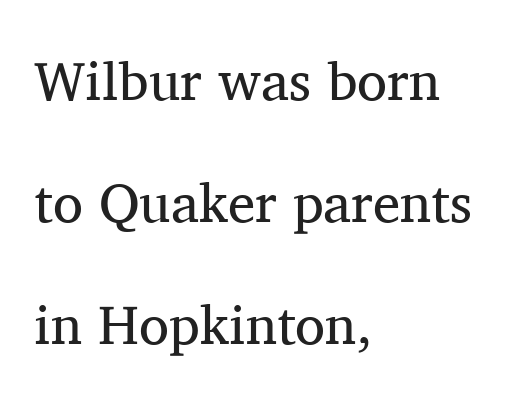
The image shows 55 px regular-weight serif type, upright; set left-aligned, loose line spacing (2.22x), normal letter spacing, not underlined; medium stroke contrast and a medium x-height.
